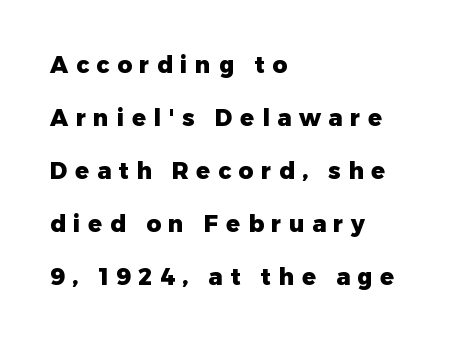
{"italic": "no", "bold": "yes", "underline": "no", "align": "left", "line_spacing": "loose", "line_spacing_ratio": 2.3, "letter_spacing": "wide", "letter_spacing_em": 0.33, "glyph_px": 23}
